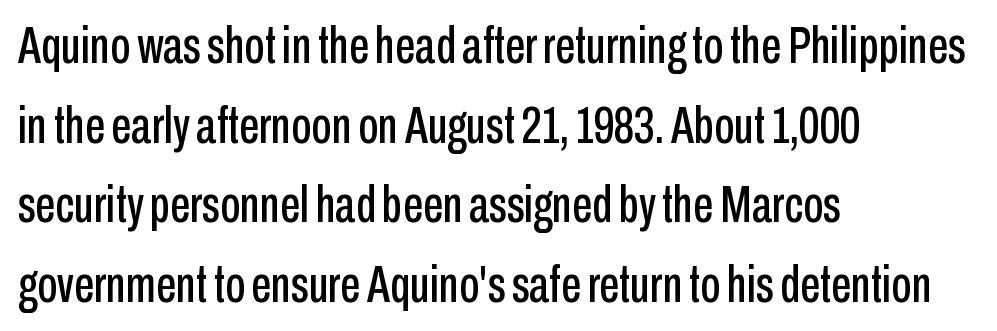
The image shows 51 px condensed sans-serif type, upright; set left-aligned, normal line spacing (1.56x), normal letter spacing, not underlined; low stroke contrast and a medium x-height.
